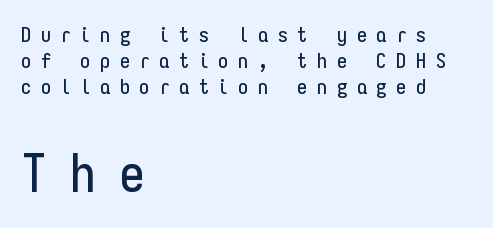
The image shows 52 px condensed sans-serif type, upright, monospaced; set left-aligned, line spacing 1.24x, unusually wide letter spacing (+0.44 em), not underlined; the second (bottom) block is 2.48x larger; low stroke contrast and a medium x-height.
